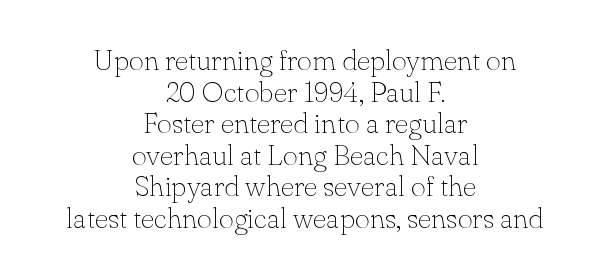
The image shows 29 px thin serif type, upright; set centered, tight line spacing (1.09x), normal letter spacing, not underlined; low stroke contrast and a small x-height.
